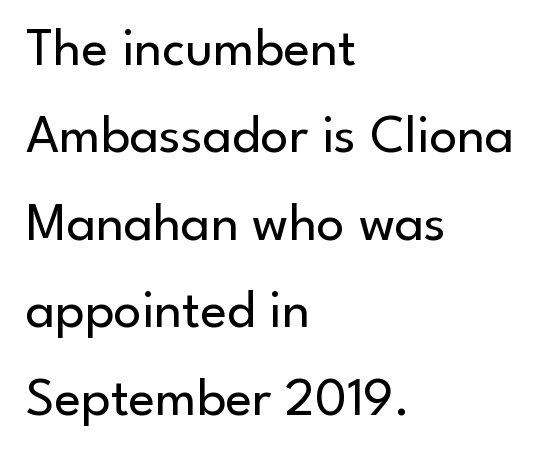
The image shows 55 px regular-weight sans-serif type, upright; set left-aligned, normal line spacing (1.59x), normal letter spacing, not underlined; low stroke contrast and a small x-height.
